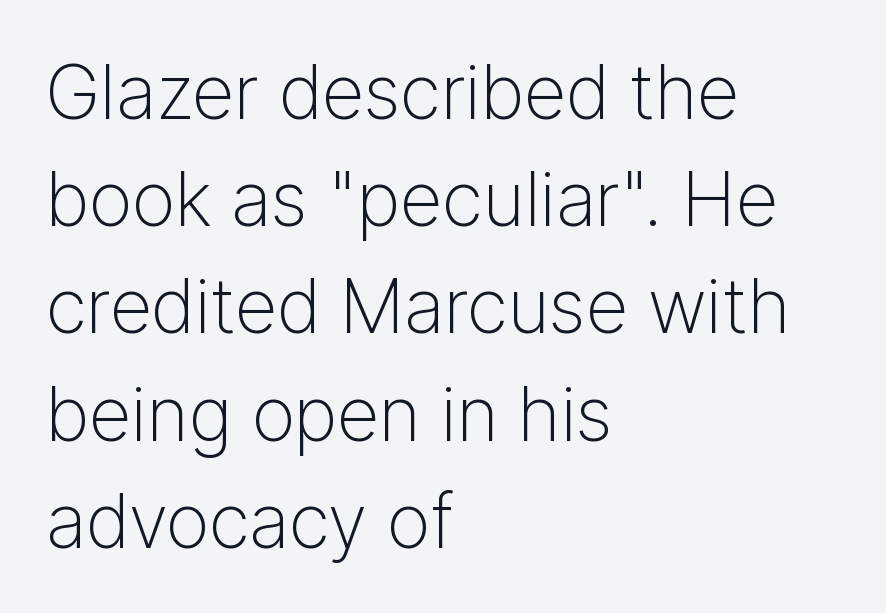
{"serif": "no", "italic": "no", "bold": "no", "weight": "light", "width": "normal", "stroke_contrast": "low", "x_height": "medium", "monospaced": "no", "underline": "no", "align": "left", "line_spacing": "normal", "line_spacing_ratio": 1.43, "letter_spacing": "normal", "letter_spacing_em": 0.0, "glyph_px": 75}
